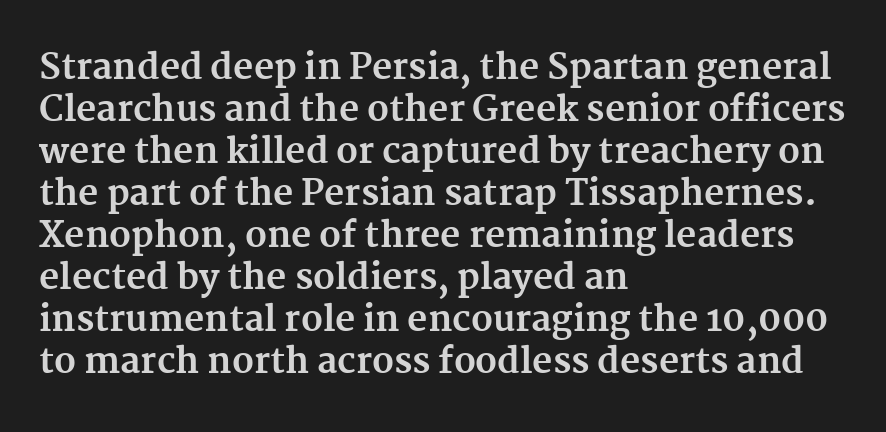
Serif or sans? Serif — the stroke terminals have little feet. No italicization has been applied; the sample stays upright. What stands out about the letter spacing? Nothing — it is the standard amount. Lines of text with bare space underneath. A full-strength bold gives these letters their thick strokes. Typeset ragged right — the left edge is the straight one.
